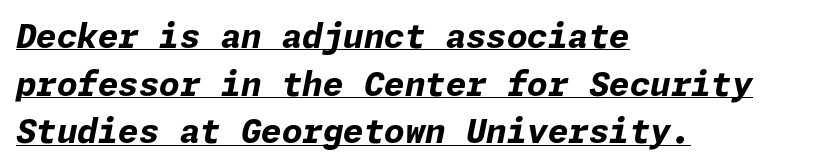
Q: Is the text bold? A: Yes.
Q: Is the text italic (slanted)? A: Yes, it leans right by about 11 degrees.
Q: Is the text underlined? A: Yes.
Q: How is the paragraph aligned? A: Left-aligned.
Q: Is the spacing between letters normal or unusually wide? A: Normal.
Q: Is the spacing between lines tight, normal or loose? A: Normal.
Q: Width (condensed, normal, or wide)? A: Normal.
Q: Stroke contrast? A: Low.
Q: x-height? A: Medium.
